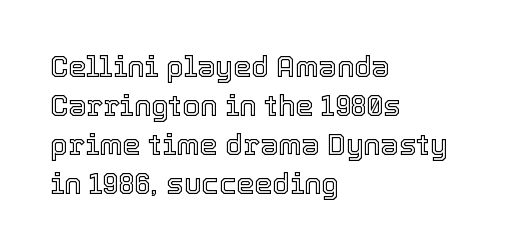
Q: Is the text italic (slanted)? A: No, it is upright.
Q: Is the text underlined? A: No.
Q: How is the paragraph aligned? A: Left-aligned.
Q: Is the spacing between letters normal or unusually wide? A: Normal.
Q: Is the spacing between lines tight, normal or loose? A: Normal.
Q: Width (condensed, normal, or wide)? A: Normal.
Q: x-height? A: Medium.
Q: Monospaced? A: No.
